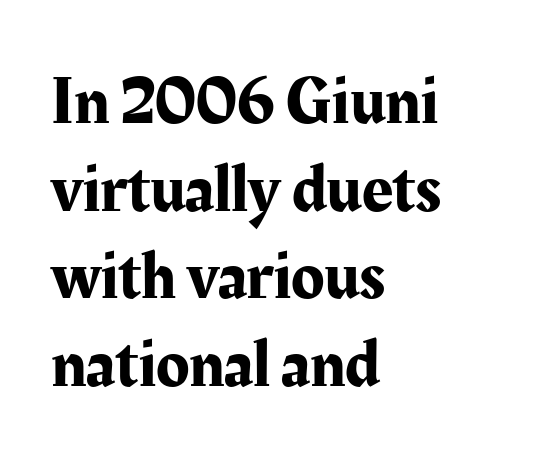
{"serif": "yes", "italic": "no", "width": "normal", "stroke_contrast": "medium", "x_height": "medium", "monospaced": "no", "underline": "no", "align": "left", "line_spacing": "normal", "line_spacing_ratio": 1.29, "letter_spacing": "normal", "letter_spacing_em": 0.0, "glyph_px": 68}
